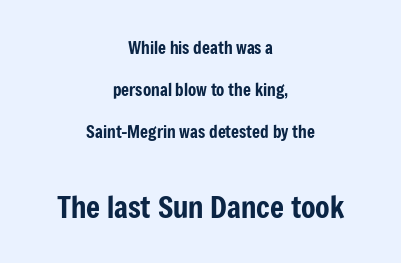
The image shows 30 px condensed sans-serif type, upright; set centered, loose line spacing (2.47x), normal letter spacing, not underlined; the second (bottom) block is 1.76x larger; low stroke contrast and a medium x-height.
